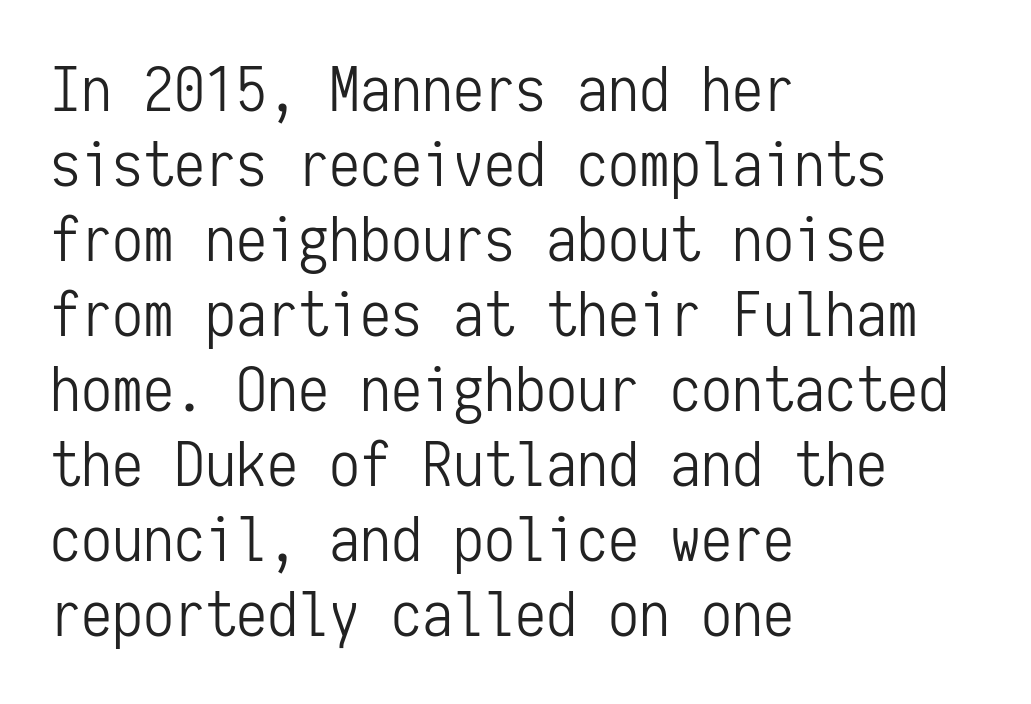
Think standard paragraph weight, or any step lighter than that. Beneath every word, the page is bare. The glyphs in this specimen are sans serif. The letters march in equal steps, a hallmark of fixed-pitch type. This is the regular roman posture of the typeface. The face used here is rendered with its standard letterfit.
